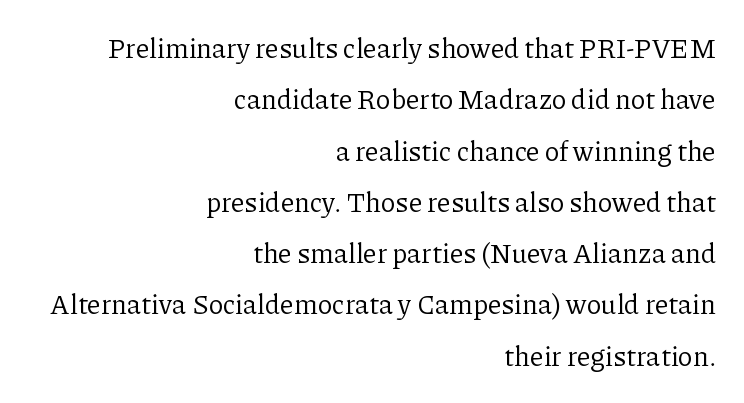
{"italic": "no", "bold": "no", "underline": "no", "align": "right", "line_spacing": "loose", "line_spacing_ratio": 1.9, "letter_spacing": "normal", "letter_spacing_em": 0.0, "glyph_px": 27}
